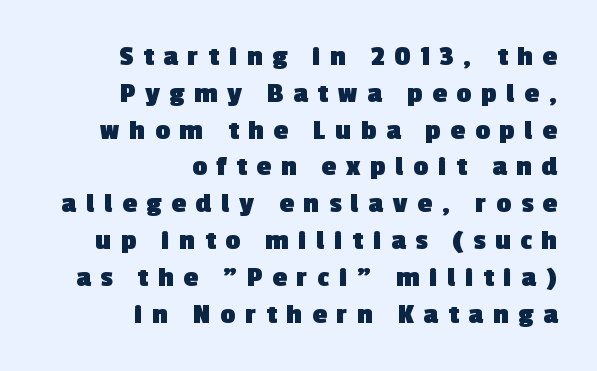
The image shows 29 px heavy sans-serif type; set right-aligned, normal line spacing (1.27x), unusually wide letter spacing (+0.34 em), not underlined; a medium x-height.
